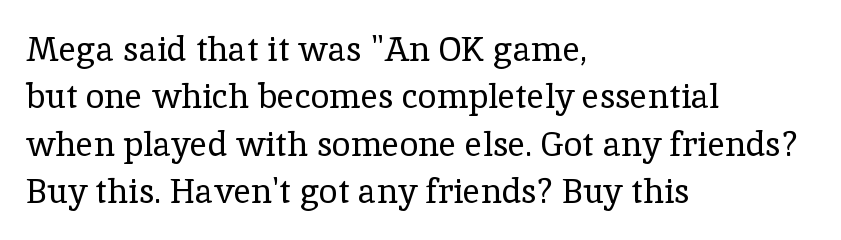
Q: Is the text bold? A: No.
Q: Is the text italic (slanted)? A: No, it is upright.
Q: Is the typeface a serif or a sans-serif typeface? A: Serif.
Q: Is the text underlined? A: No.
Q: How is the paragraph aligned? A: Left-aligned.
Q: Is the spacing between letters normal or unusually wide? A: Normal.
Q: Is the spacing between lines tight, normal or loose? A: Normal.
Q: Width (condensed, normal, or wide)? A: Normal.
Q: x-height? A: Medium.
Q: Monospaced? A: No.
